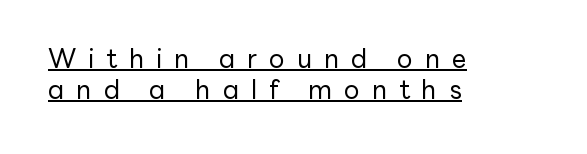
Unlike italic type, these characters show no tilt at all. Is the type heavy? It reads as light-to-regular instead. This sample uses expanded letter spacing, leaving extra air between glyphs. Typeset ragged right — the left edge is the straight one.
